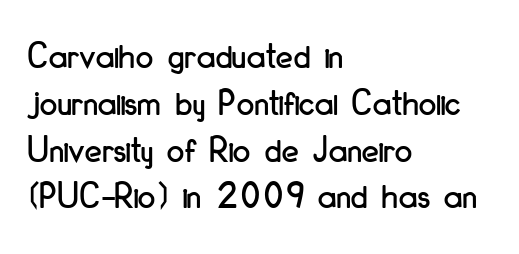
The image shows 39 px condensed sans-serif type, upright; set left-aligned, line spacing 1.2x, normal letter spacing, not underlined; low stroke contrast and a small x-height.
